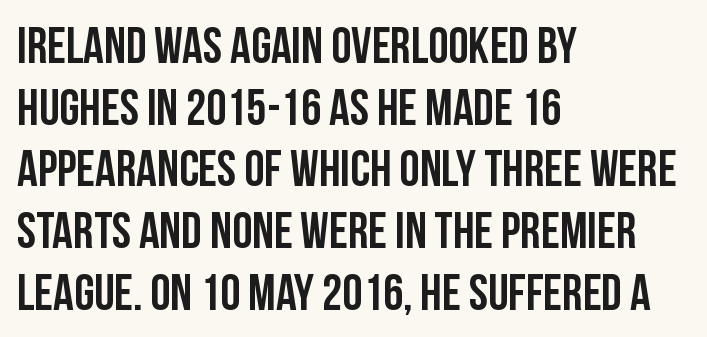
Letters rest on an invisible, unmarked baseline. Looks like regular typesetting: each glyph gets only the width it needs. Is the block centered? No — it sits flush against the left margin. Letterform terminals end flat and unadorned throughout the passage.
